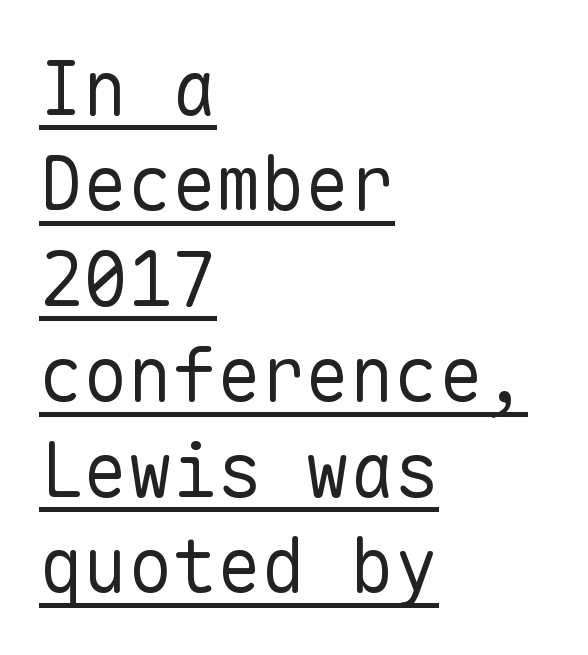
Q: Is the text bold? A: No.
Q: Is the text italic (slanted)? A: No, it is upright.
Q: Is the typeface a serif or a sans-serif typeface? A: Sans-serif.
Q: Is the text underlined? A: Yes.
Q: How is the paragraph aligned? A: Left-aligned.
Q: Is the spacing between letters normal or unusually wide? A: Normal.
Q: Is the spacing between lines tight, normal or loose? A: Normal.
Q: Width (condensed, normal, or wide)? A: Normal.
Q: Stroke contrast? A: Low.
Q: x-height? A: Medium.
Q: Monospaced? A: Yes.
